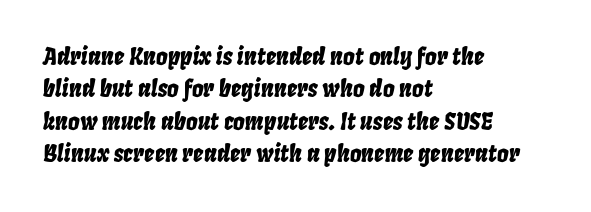
The image shows 23 px text type, italic (leaning right); set left-aligned, normal line spacing (1.41x), normal letter spacing, not underlined.
